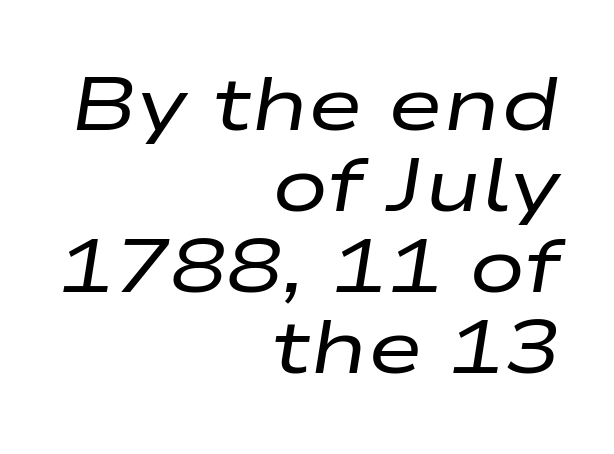
Look at the tracking — it's just the regular setting, nothing added. This rendering features lettering with no underline. Compared with a typical body face, this is equally light or lighter still. The face used here is proportionally spaced, like ordinary book or web type. The designer dialed line spacing down below the default. Slanted lettering throughout.
